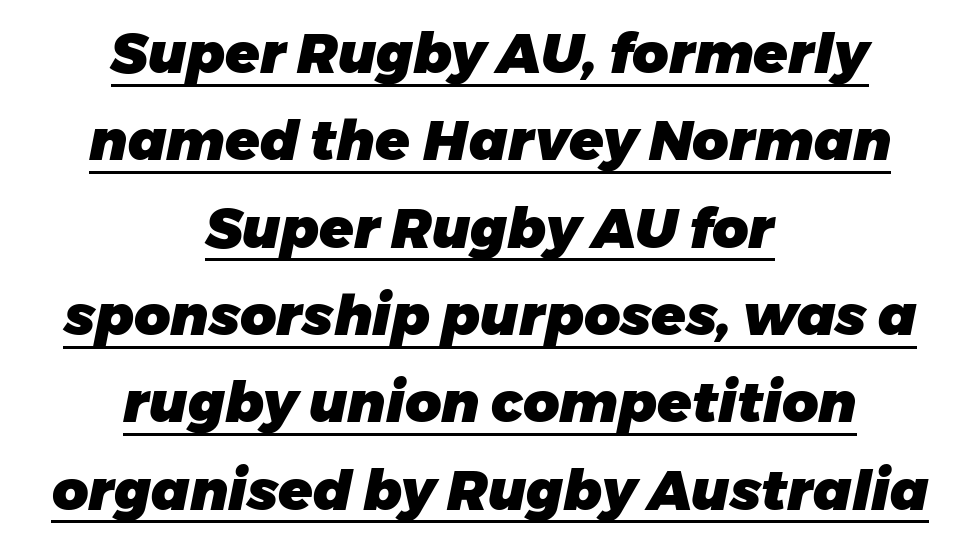
The image shows 56 px heavy type, italic (leaning right); set centered, normal line spacing (1.56x), normal letter spacing, underlined; low stroke contrast and a medium x-height.
